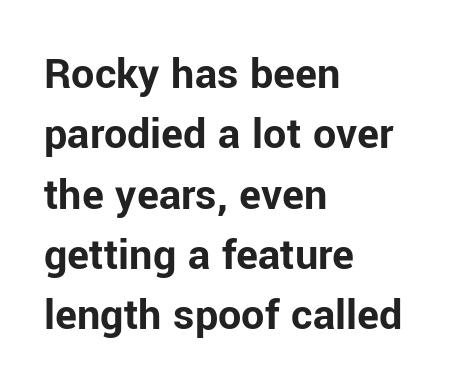
Q: Is the text bold? A: Yes.
Q: Is the text italic (slanted)? A: No, it is upright.
Q: Is the typeface a serif or a sans-serif typeface? A: Sans-serif.
Q: Is the text underlined? A: No.
Q: How is the paragraph aligned? A: Left-aligned.
Q: Is the spacing between letters normal or unusually wide? A: Normal.
Q: Is the spacing between lines tight, normal or loose? A: Normal.
Q: Width (condensed, normal, or wide)? A: Normal.
Q: Stroke contrast? A: Low.
Q: x-height? A: Medium.
Q: Monospaced? A: No.
